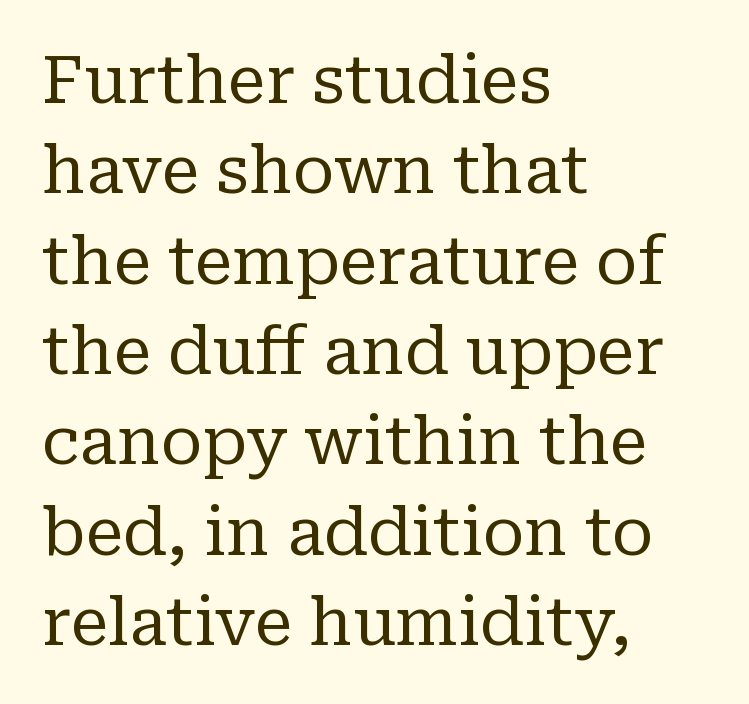
The image shows 65 px regular-weight serif type, upright; set left-aligned, normal line spacing (1.39x), normal letter spacing, not underlined; low stroke contrast and a medium x-height.
